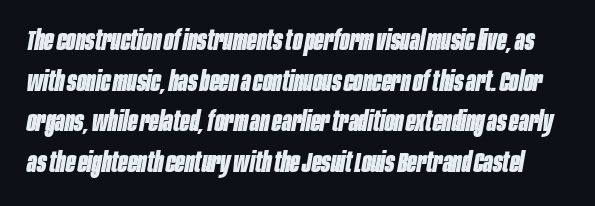
Tall strokes in this sample are angled rather than plumb. The line texture is even and compact thanks to regular tracking. Compared with an ordinary text face, these strokes are far heavier — a full bold. The letters advance in unequal steps, a hallmark of proportional type.
